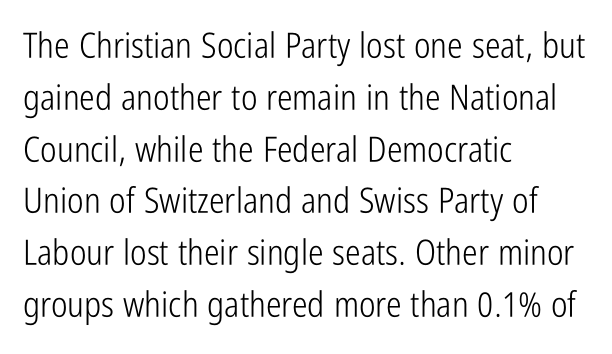
{"serif": "no", "italic": "no", "bold": "no", "weight": "light", "width": "condensed", "stroke_contrast": "low", "x_height": "medium", "monospaced": "no", "underline": "no", "align": "left", "line_spacing": "normal", "line_spacing_ratio": 1.48, "letter_spacing": "normal", "letter_spacing_em": 0.0, "glyph_px": 35}
